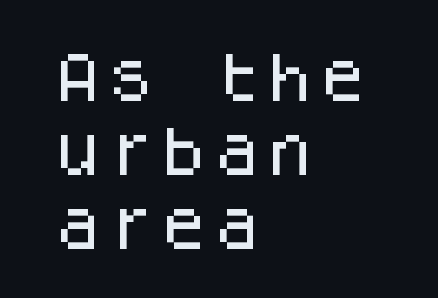
Q: Is the text italic (slanted)? A: No, it is upright.
Q: Is the typeface a serif or a sans-serif typeface? A: Sans-serif.
Q: Is the text underlined? A: No.
Q: How is the paragraph aligned? A: Left-aligned.
Q: Is the spacing between letters normal or unusually wide? A: Normal.
Q: Is the spacing between lines tight, normal or loose? A: Normal.
Q: Width (condensed, normal, or wide)? A: Normal.
Q: Stroke contrast? A: Low.
Q: x-height? A: Large.
Q: Monospaced? A: Yes.
